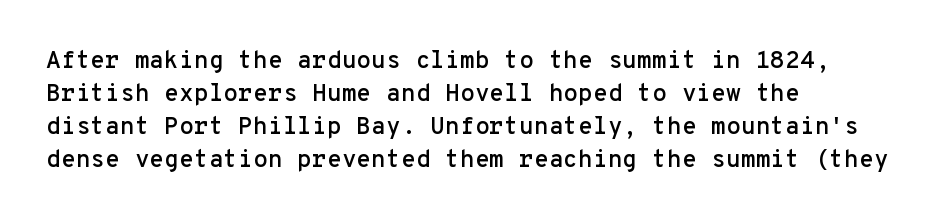
The type sits square on the baseline with zero lean. Students, observe: this is what conventionally led text looks like. Notice how the passage keeps a crisp vertical edge on the left only. Lines of text with bare space underneath.
